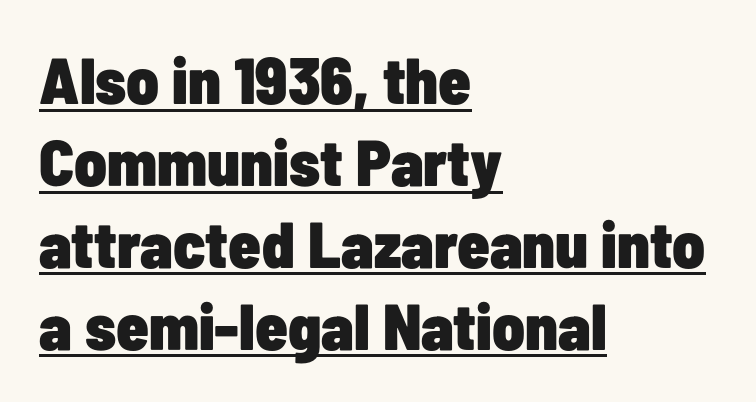
{"serif": "no", "italic": "no", "bold": "yes", "weight": "heavy", "width": "condensed", "stroke_contrast": "low", "x_height": "medium", "monospaced": "no", "underline": "yes", "align": "left", "line_spacing": "normal", "line_spacing_ratio": 1.26, "letter_spacing": "normal", "letter_spacing_em": 0.0, "glyph_px": 65}
